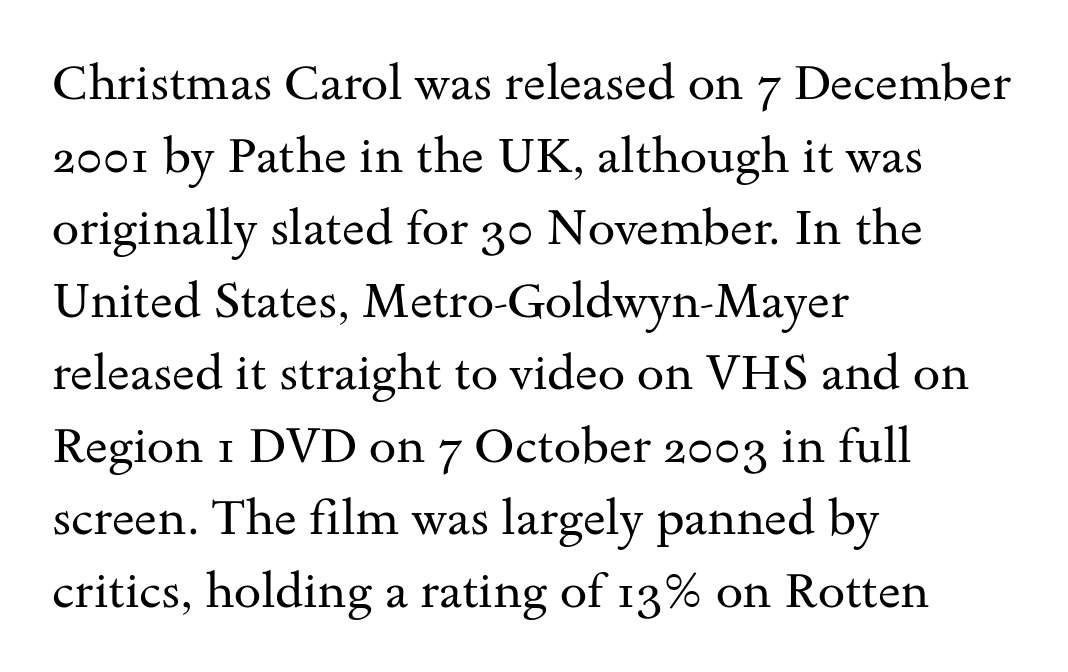
Spacing between characters is what you'd get straight out of the box. Letterform terminals end in serifs throughout the passage. You could not count columns in this text — the font is proportionally spaced. Each row of text sits above clean, open space. Is there much room between lines? A standard amount, neither cramped nor airy.
